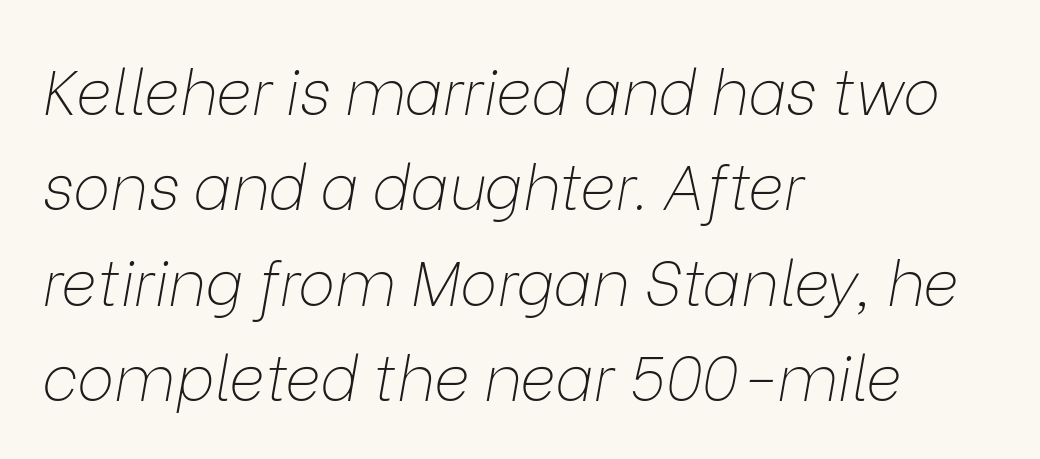
{"italic": "yes", "lean": "right", "slant_degrees": 9, "bold": "no", "weight": "thin", "width": "normal", "stroke_contrast": "low", "x_height": "medium", "monospaced": "no", "underline": "no", "align": "left", "line_spacing": "normal", "line_spacing_ratio": 1.54, "letter_spacing": "normal", "letter_spacing_em": 0.0, "glyph_px": 62}
